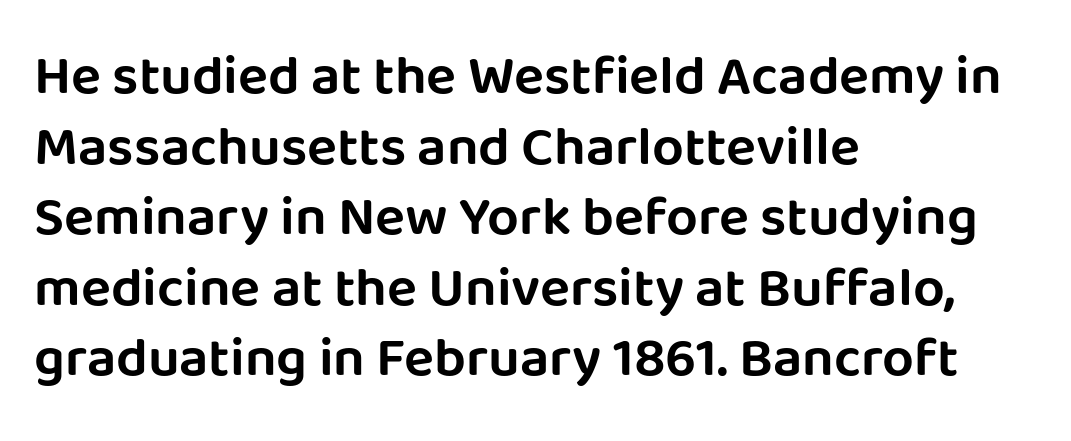
{"serif": "no", "italic": "no", "width": "normal", "stroke_contrast": "low", "x_height": "large", "monospaced": "no", "underline": "no", "align": "left", "line_spacing": "normal", "line_spacing_ratio": 1.26, "letter_spacing": "normal", "letter_spacing_em": 0.0, "glyph_px": 56}
